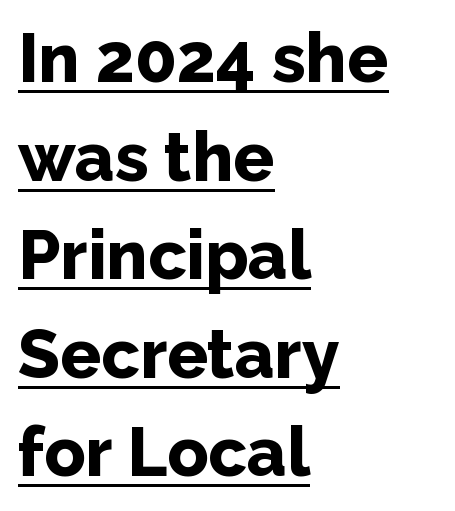
The image shows 68 px bold sans-serif type, upright; set left-aligned, normal line spacing (1.45x), normal letter spacing, underlined; low stroke contrast and a medium x-height.
